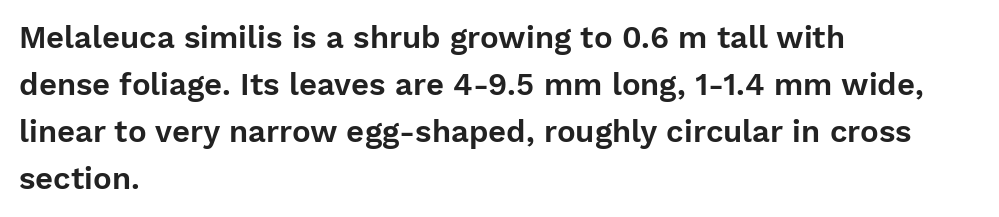
{"serif": "no", "italic": "no", "width": "normal", "stroke_contrast": "low", "x_height": "medium", "monospaced": "no", "underline": "no", "align": "left", "line_spacing": "normal", "line_spacing_ratio": 1.52, "letter_spacing": "normal", "letter_spacing_em": 0.0, "glyph_px": 31}
